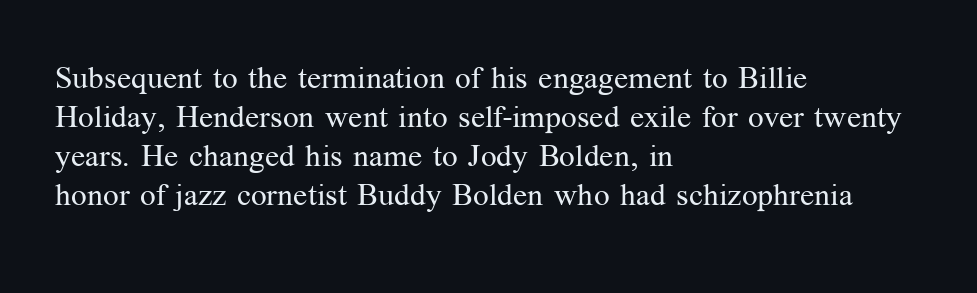
Q: Is the text bold? A: No.
Q: Is the text italic (slanted)? A: No, it is upright.
Q: Is the typeface a serif or a sans-serif typeface? A: Serif.
Q: Is the text underlined? A: No.
Q: How is the paragraph aligned? A: Left-aligned.
Q: Is the spacing between letters normal or unusually wide? A: Normal.
Q: Is the spacing between lines tight, normal or loose? A: Normal.
Q: Width (condensed, normal, or wide)? A: Normal.
Q: Stroke contrast? A: Medium.
Q: x-height? A: Medium.
Q: Monospaced? A: No.
